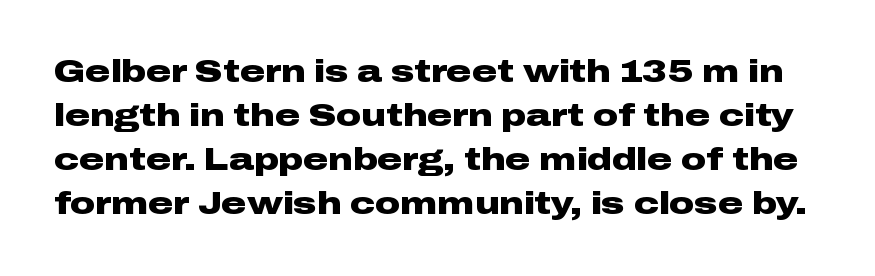
{"serif": "no", "italic": "no", "bold": "yes", "weight": "heavy", "width": "wide", "stroke_contrast": "low", "x_height": "medium", "monospaced": "no", "underline": "no", "line_spacing": "normal", "line_spacing_ratio": 1.42, "letter_spacing": "normal", "letter_spacing_em": 0.0, "glyph_px": 31}
